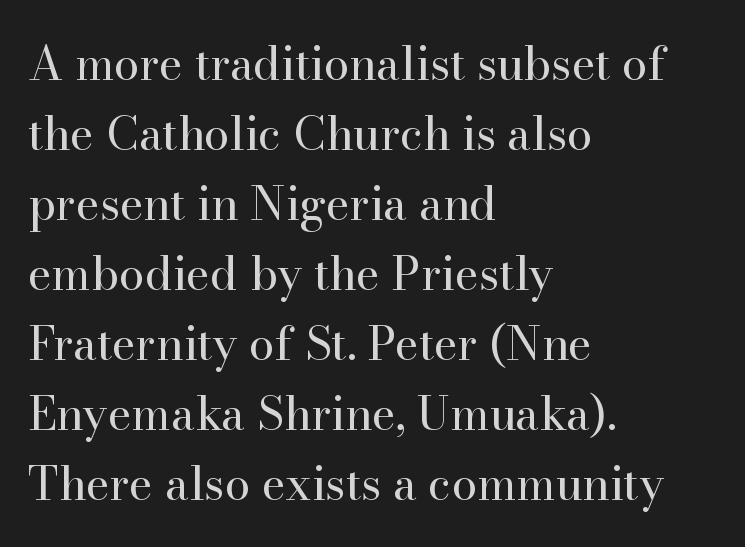
The typesetting does not lean heavy: it is not bold. The lettering holds an erect, upright posture throughout. This sample has the flowing, uneven cadence of proportional lettering. Look at the bottom of the vertical strokes: they flare into serifs here. Reading down the block, your eye returns to a fixed left position each line. The gaps between neighbouring characters are ordinary and unremarkable.
